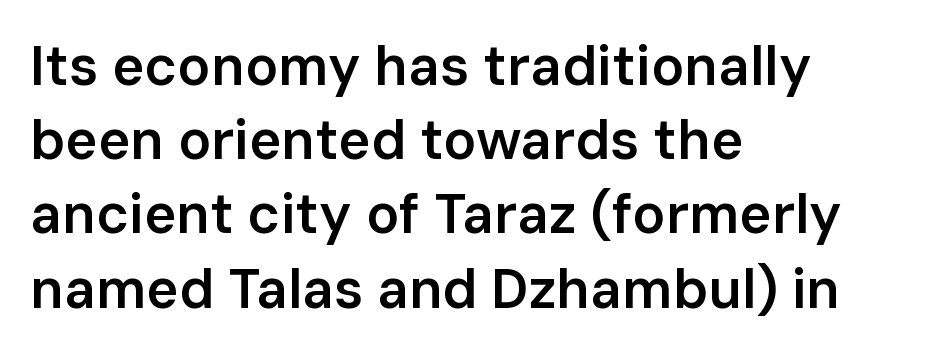
Honestly, there is no underline to notice here at all. The passage is arranged the way most books set body copy — flush left. Glyph-to-glyph distance matches everyday printed text. The rendering uses a moderate line-height, typical for paragraphs. Summary of weight: moderately heavy, a semibold. Grotesque or geometric, the face here clearly has no serifs.
